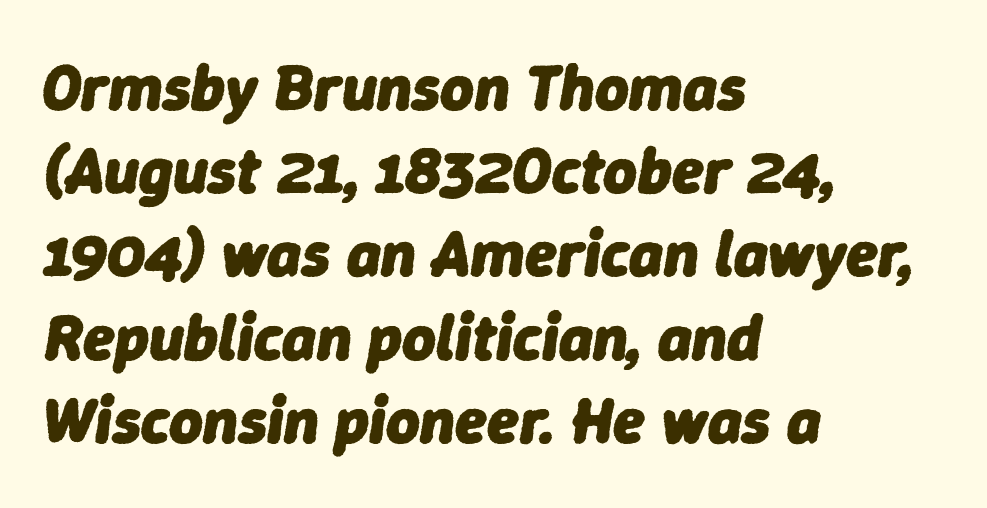
The image shows 65 px heavy type, italic (leaning right); set left-aligned, normal line spacing (1.28x), normal letter spacing, not underlined; low stroke contrast and a medium x-height.
